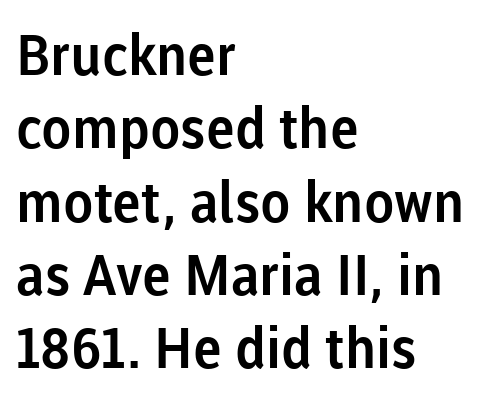
The image shows 56 px sans-serif type, upright; set left-aligned, normal line spacing (1.31x), normal letter spacing, not underlined; low stroke contrast and a medium x-height.
